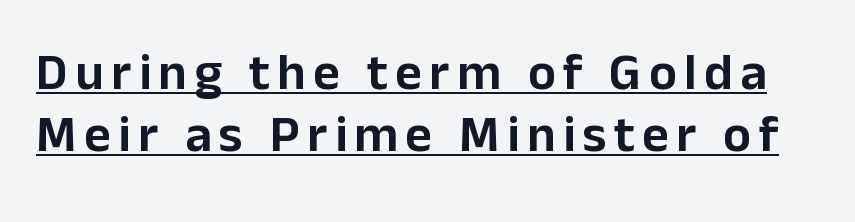
{"serif": "no", "italic": "no", "width": "normal", "stroke_contrast": "low", "x_height": "medium", "monospaced": "no", "underline": "yes", "line_spacing_ratio": 1.19, "glyph_px": 52}
